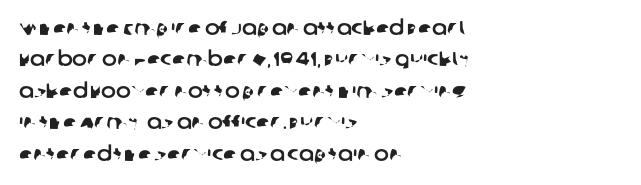
The image shows 20 px text type; set left-aligned, normal line spacing (1.57x), normal letter spacing, not underlined.
